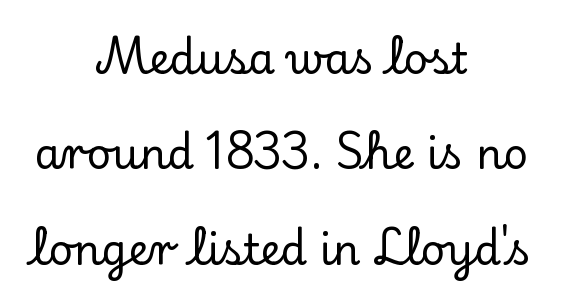
Q: Is the text italic (slanted)? A: No, it is upright.
Q: Is the typeface a serif or a sans-serif typeface? A: Serif.
Q: Is the text underlined? A: No.
Q: How is the paragraph aligned? A: Centered.
Q: Is the spacing between letters normal or unusually wide? A: Normal.
Q: Is the spacing between lines tight, normal or loose? A: Loose.
Q: Width (condensed, normal, or wide)? A: Normal.
Q: Stroke contrast? A: Low.
Q: x-height? A: Small.
Q: Monospaced? A: No.
